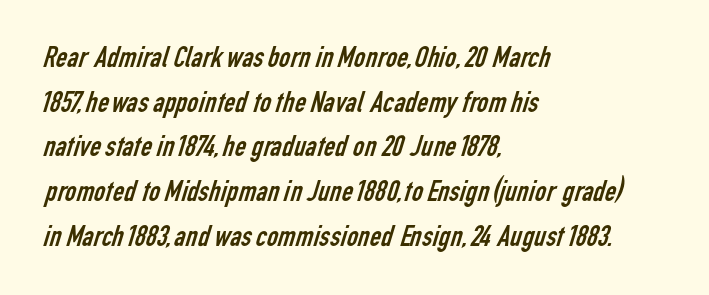
The image shows 31 px regular-weight, condensed sans-serif type; set left-aligned, normal line spacing (1.44x), normal letter spacing, not underlined; low stroke contrast and a medium x-height.
